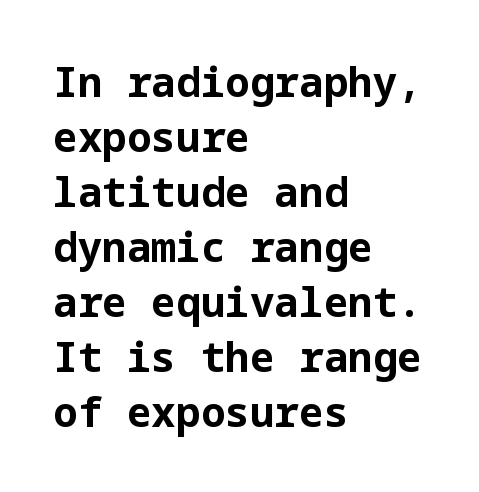
Q: Is the text bold? A: Yes.
Q: Is the text italic (slanted)? A: No, it is upright.
Q: Is the typeface a serif or a sans-serif typeface? A: Sans-serif.
Q: Is the text underlined? A: No.
Q: How is the paragraph aligned? A: Left-aligned.
Q: Is the spacing between letters normal or unusually wide? A: Normal.
Q: Is the spacing between lines tight, normal or loose? A: Normal.
Q: Width (condensed, normal, or wide)? A: Normal.
Q: Stroke contrast? A: Low.
Q: x-height? A: Medium.
